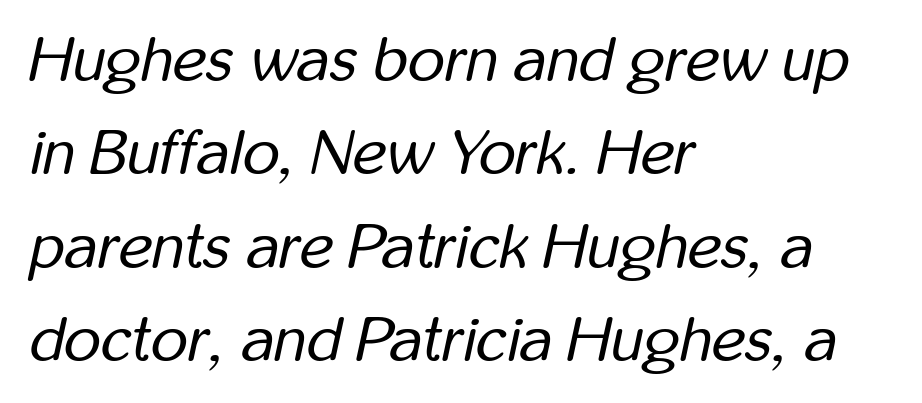
{"italic": "yes", "lean": "right", "slant_degrees": 12, "bold": "no", "weight": "regular", "width": "condensed", "stroke_contrast": "low", "x_height": "medium", "monospaced": "no", "underline": "no", "align": "left", "line_spacing": "normal", "line_spacing_ratio": 1.46, "letter_spacing": "normal", "letter_spacing_em": 0.0, "glyph_px": 64}
